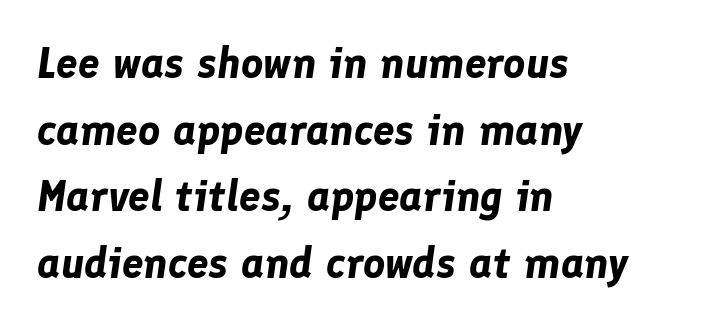
{"italic": "yes", "lean": "right", "slant_degrees": 8, "bold": "yes", "weight": "bold", "width": "normal", "stroke_contrast": "low", "x_height": "medium", "monospaced": "no", "underline": "no", "align": "left", "line_spacing": "normal", "line_spacing_ratio": 1.55, "letter_spacing": "normal", "letter_spacing_em": 0.0, "glyph_px": 43}
